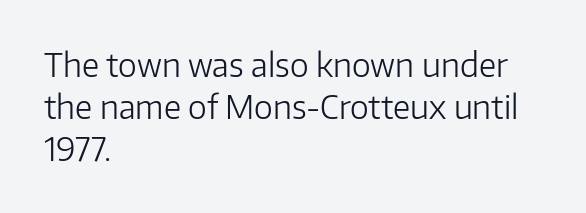
The image shows 32 px light sans-serif type, upright; set left-aligned, normal line spacing (1.31x), normal letter spacing, not underlined; low stroke contrast and a medium x-height.
